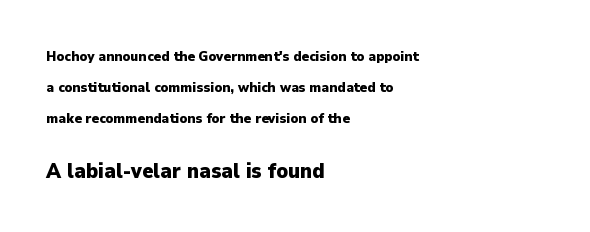
The image shows 21 px bold type, upright; set left-aligned, loose line spacing (2.21x), normal letter spacing, not underlined; the second (bottom) block is 1.5x larger.
